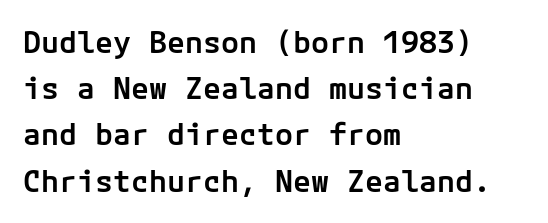
Q: Is the text bold? A: Semi-bold.
Q: Is the text italic (slanted)? A: No, it is upright.
Q: Is the typeface a serif or a sans-serif typeface? A: Sans-serif.
Q: Is the text underlined? A: No.
Q: How is the paragraph aligned? A: Left-aligned.
Q: Is the spacing between letters normal or unusually wide? A: Normal.
Q: Is the spacing between lines tight, normal or loose? A: Normal.
Q: Width (condensed, normal, or wide)? A: Normal.
Q: Stroke contrast? A: Low.
Q: x-height? A: Medium.
